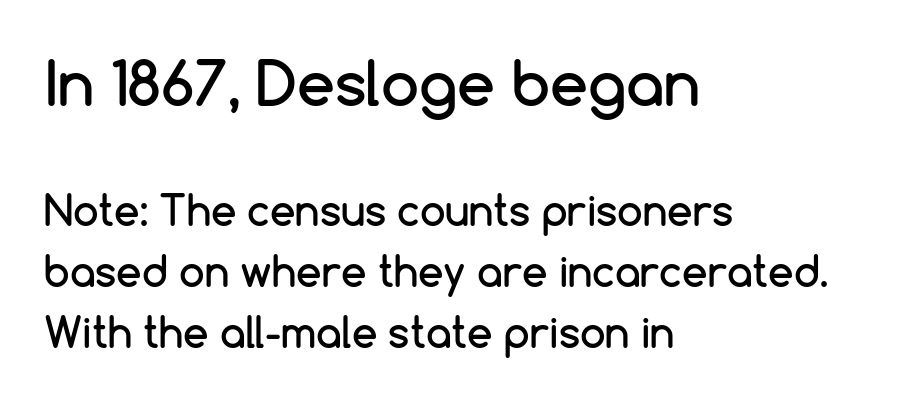
{"serif": "no", "italic": "no", "width": "normal", "stroke_contrast": "low", "x_height": "medium", "monospaced": "no", "underline": "no", "align": "left", "line_spacing": "normal", "line_spacing_ratio": 1.49, "letter_spacing": "normal", "letter_spacing_em": 0.0, "larger_block": "first", "size_ratio": 1.49, "glyph_px": 61}
